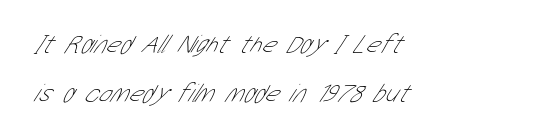
The font is comparable to plain body text, perhaps lighter. A student would call this left alignment; a typographer would say flush left, rag right. Characters follow at the spacing the type designer built in. Lines of text with bare space underneath.
